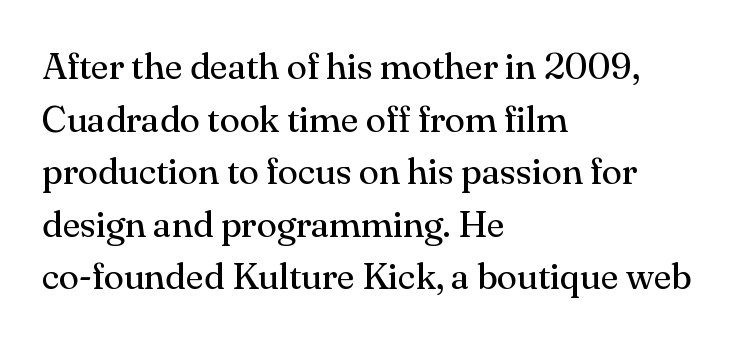
The image shows 37 px regular-weight serif type, upright; set left-aligned, normal line spacing (1.42x), normal letter spacing, not underlined; medium stroke contrast and a small x-height.
